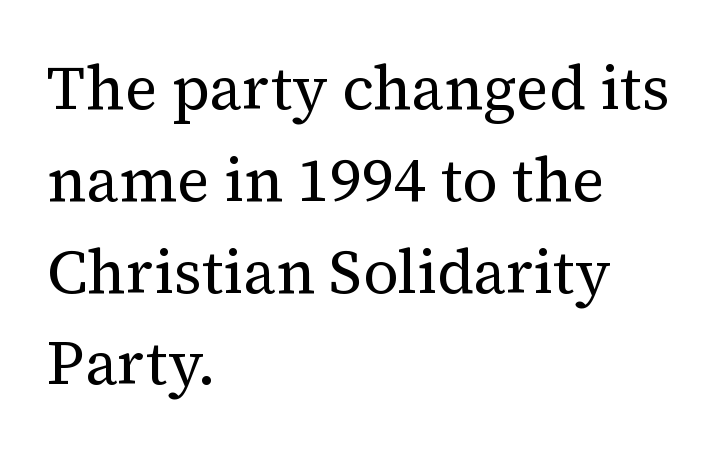
{"serif": "yes", "italic": "no", "bold": "no", "weight": "regular", "width": "normal", "stroke_contrast": "medium", "x_height": "medium", "monospaced": "no", "underline": "no", "align": "left", "line_spacing": "normal", "line_spacing_ratio": 1.48, "letter_spacing": "normal", "letter_spacing_em": 0.0, "glyph_px": 62}
